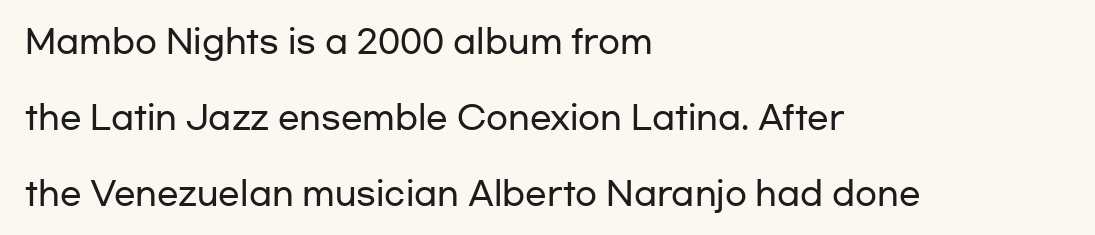
{"serif": "no", "italic": "no", "width": "wide", "stroke_contrast": "low", "x_height": "medium", "monospaced": "no", "underline": "no", "align": "left", "line_spacing": "loose", "line_spacing_ratio": 2.37, "letter_spacing": "normal", "letter_spacing_em": 0.0, "glyph_px": 32}
